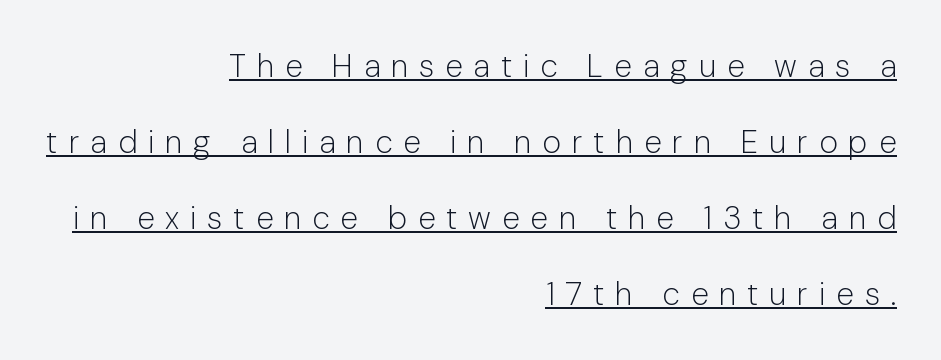
Q: Is the text bold? A: No.
Q: Is the text italic (slanted)? A: No, it is upright.
Q: Is the typeface a serif or a sans-serif typeface? A: Sans-serif.
Q: Is the text underlined? A: Yes.
Q: How is the paragraph aligned? A: Right-aligned.
Q: Is the spacing between letters normal or unusually wide? A: Unusually wide.
Q: Is the spacing between lines tight, normal or loose? A: Loose.
Q: Width (condensed, normal, or wide)? A: Normal.
Q: Stroke contrast? A: Low.
Q: x-height? A: Medium.
Q: Monospaced? A: No.
